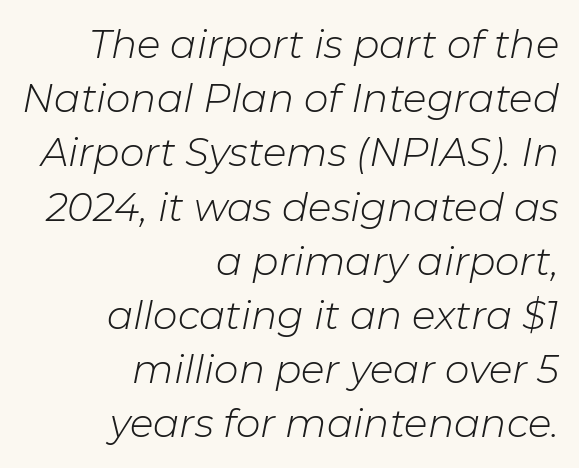
Think of a printed novel: that variable character pitch is what you see here. The specimen reads as italic at a glance. A normal amount of white space separates one row of letters from the next. Visually the block forms a straight wall on the right and a jagged coastline on the left.
